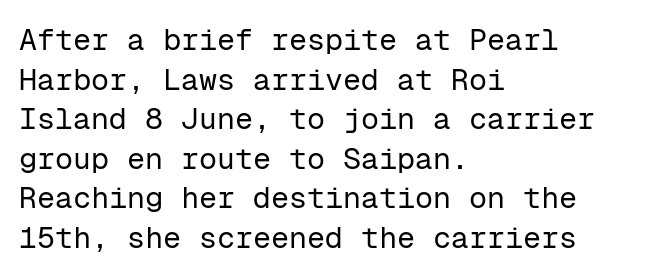
The image shows 30 px regular-weight sans-serif type, upright, monospaced; set left-aligned, normal line spacing (1.32x), normal letter spacing, not underlined; low stroke contrast and a medium x-height.
